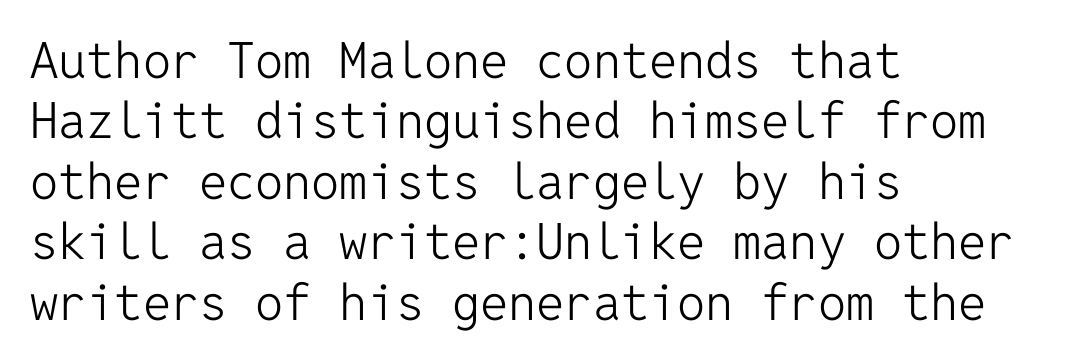
The image shows 50 px light sans-serif type, upright, monospaced; set left-aligned, line spacing 1.21x, normal letter spacing, not underlined; low stroke contrast and a medium x-height.
